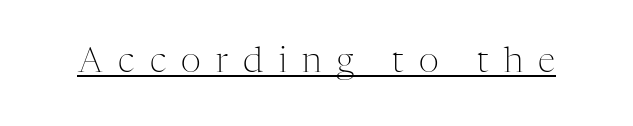
The lettering stays uniformly vertical, giving the passage a roman look. The glyphs are accompanied by a horizontal stroke just below them. Observe the serifs anchoring each vertical stroke in this sample. Think standard paragraph weight, or any step lighter than that.
